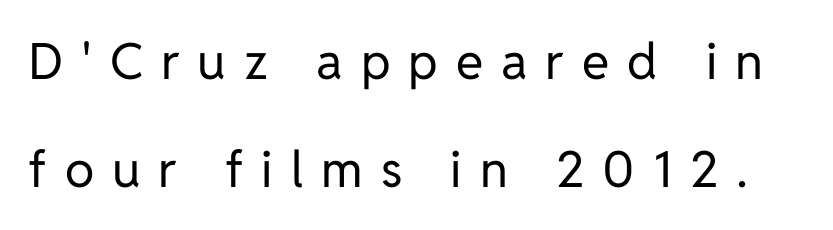
What stands out about the letter spacing? Its width — letters are far apart. You can tell from the bare stems that sans-serif type was used. Descender tails drop into unmarked territory. The weight would be labelled regular, book, light, or lighter still. Notice the wide empty band between every row — that's loose leading. A typesetter would mark this as roman, not italic.
